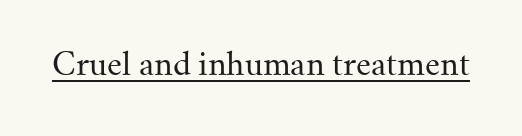
Q: Is the text bold? A: No.
Q: Is the text italic (slanted)? A: No, it is upright.
Q: Is the typeface a serif or a sans-serif typeface? A: Serif.
Q: Is the text underlined? A: Yes.
Q: Is the spacing between letters normal or unusually wide? A: Normal.
Q: Width (condensed, normal, or wide)? A: Normal.
Q: Stroke contrast? A: Medium.
Q: x-height? A: Small.
Q: Monospaced? A: No.
